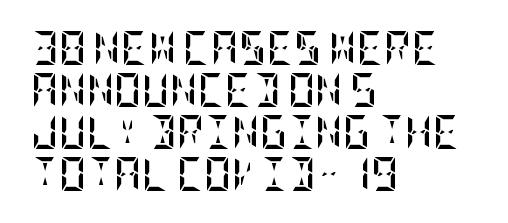
{"italic": "no", "bold": "yes", "weight": "semibold", "width": "condensed", "stroke_contrast": "low", "x_height": "large", "underline": "no", "align": "left", "line_spacing_ratio": 1.24, "letter_spacing": "normal", "letter_spacing_em": 0.0, "glyph_px": 34}
